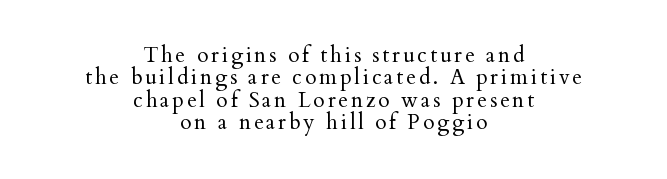
Q: Is the text bold? A: No.
Q: Is the text italic (slanted)? A: No, it is upright.
Q: Is the text underlined? A: No.
Q: How is the paragraph aligned? A: Centered.
Q: Is the spacing between lines tight, normal or loose? A: Tight.
